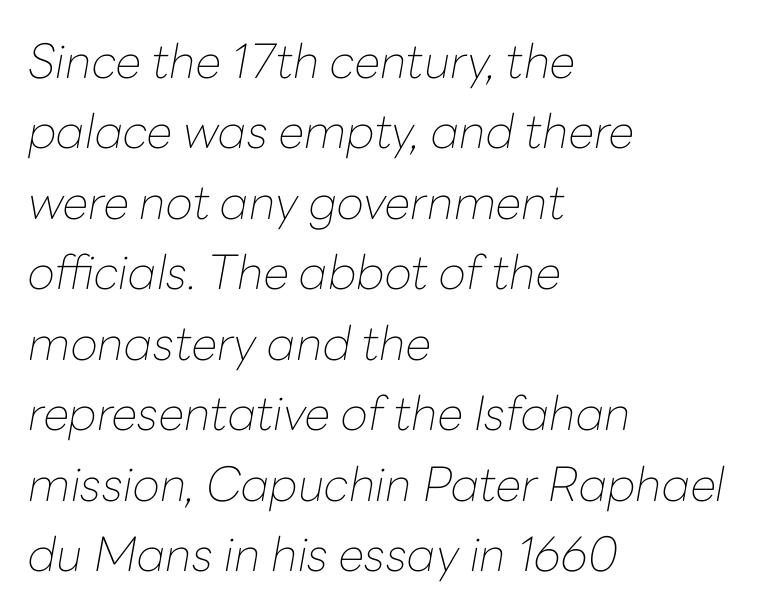
Observe the ordinary spacing: letters are neighbours, not strangers. Is this a fixed-width face? No — the glyphs have proportional, varying widths. A bare baseline throughout the passage. The rendering applies a slant to the glyphs.
